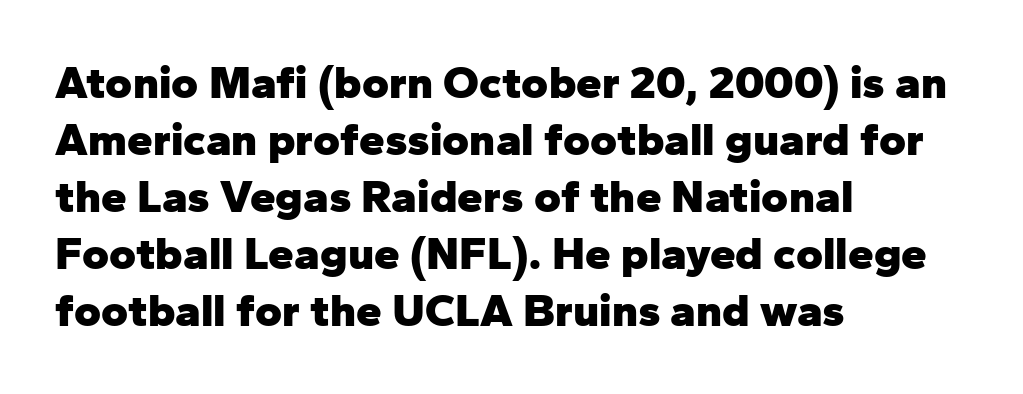
The image shows 46 px heavy sans-serif type, upright; set left-aligned, line spacing 1.24x, normal letter spacing, not underlined; low stroke contrast and a medium x-height.
